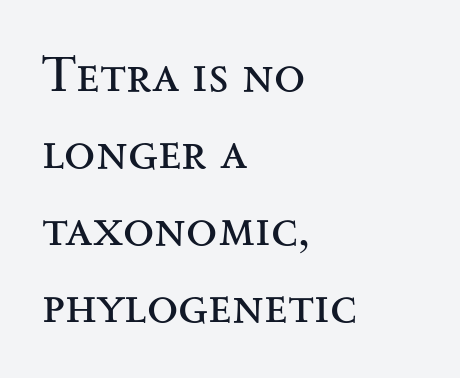
Beneath every word, the page is bare. The font's upright variant was chosen for this text. Here the designer chose a conventional face with non-uniform glyph widths. This rendering employs a face with finishing strokes, i.e., a serif.
